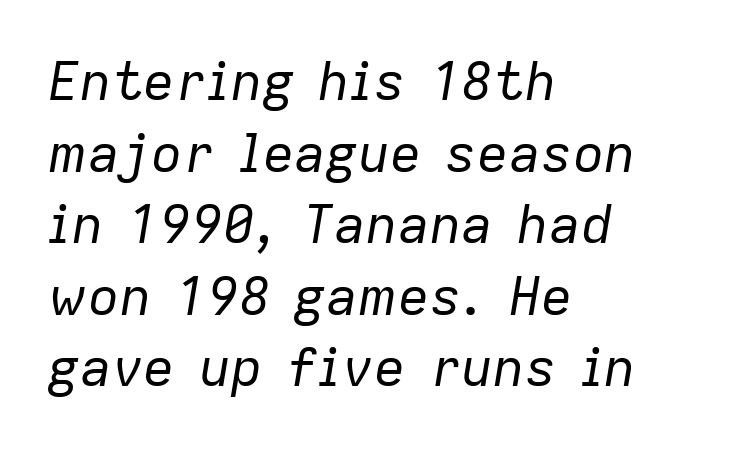
Look at the tracking — it's just the regular setting, nothing added. These lines were composed using italics. On a weight scale, this lands at 450 or below. Letters rest on an invisible, unmarked baseline. One glance says typical: line gaps are just what's usual. Reading down the block, your eye returns to a fixed left position each line.
